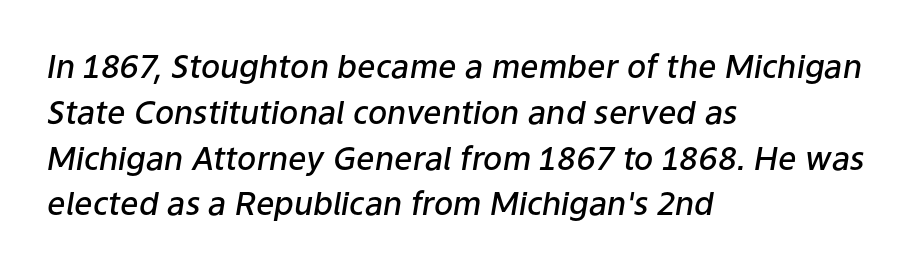
{"italic": "yes", "lean": "right", "slant_degrees": 9, "bold": "semi", "weight": "semibold", "width": "normal", "stroke_contrast": "low", "x_height": "medium", "monospaced": "no", "underline": "no", "align": "left", "line_spacing": "normal", "line_spacing_ratio": 1.43, "letter_spacing": "normal", "letter_spacing_em": 0.0, "glyph_px": 32}
